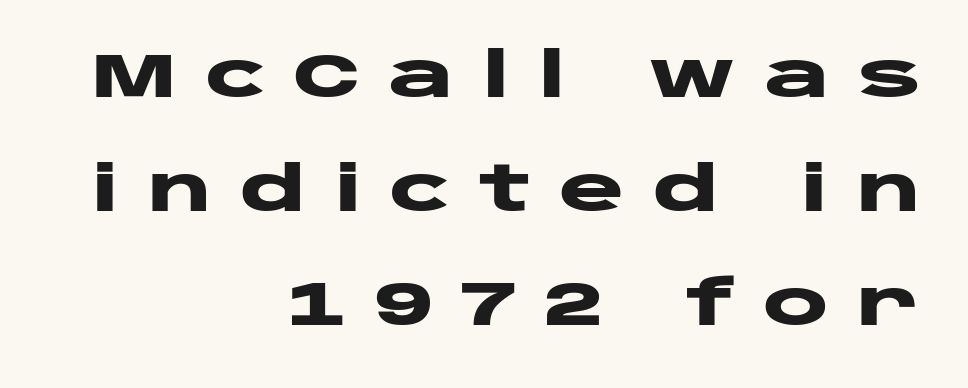
{"serif": "no", "italic": "no", "bold": "yes", "weight": "heavy", "width": "wide", "stroke_contrast": "low", "x_height": "large", "monospaced": "no", "underline": "no", "align": "right", "line_spacing_ratio": 1.84, "letter_spacing": "wide", "letter_spacing_em": 0.45, "glyph_px": 62}
